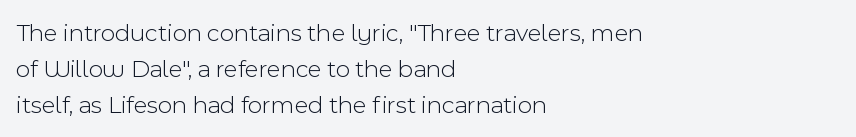
The cut favours lightness, reaching ordinary text weight at its darkest. Left-aligned paragraph, ragged on the right. There is no visible air inserted between adjacent glyphs. Has an underline been added? It has not. Upright lettering throughout. Leading matches the norm, producing a regular column.
